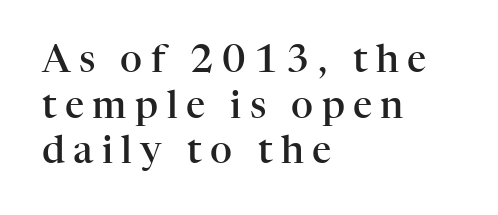
Q: Is the text bold? A: Semi-bold.
Q: Is the text italic (slanted)? A: No, it is upright.
Q: Is the typeface a serif or a sans-serif typeface? A: Serif.
Q: Is the text underlined? A: No.
Q: How is the paragraph aligned? A: Left-aligned.
Q: Is the spacing between letters normal or unusually wide? A: Unusually wide.
Q: Width (condensed, normal, or wide)? A: Normal.
Q: Stroke contrast? A: High.
Q: x-height? A: Medium.
Q: Monospaced? A: No.
